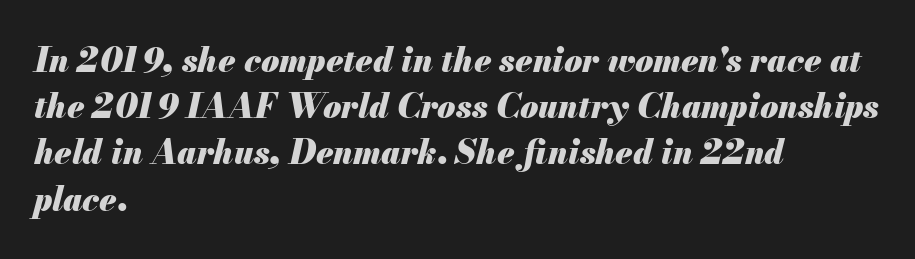
Q: Is the text bold? A: Yes.
Q: Is the text italic (slanted)? A: Yes, it leans right by about 13 degrees.
Q: Is the text underlined? A: No.
Q: How is the paragraph aligned? A: Left-aligned.
Q: Is the spacing between letters normal or unusually wide? A: Normal.
Q: Is the spacing between lines tight, normal or loose? A: Normal.
Q: Width (condensed, normal, or wide)? A: Normal.
Q: Stroke contrast? A: Medium.
Q: x-height? A: Small.
Q: Monospaced? A: No.
